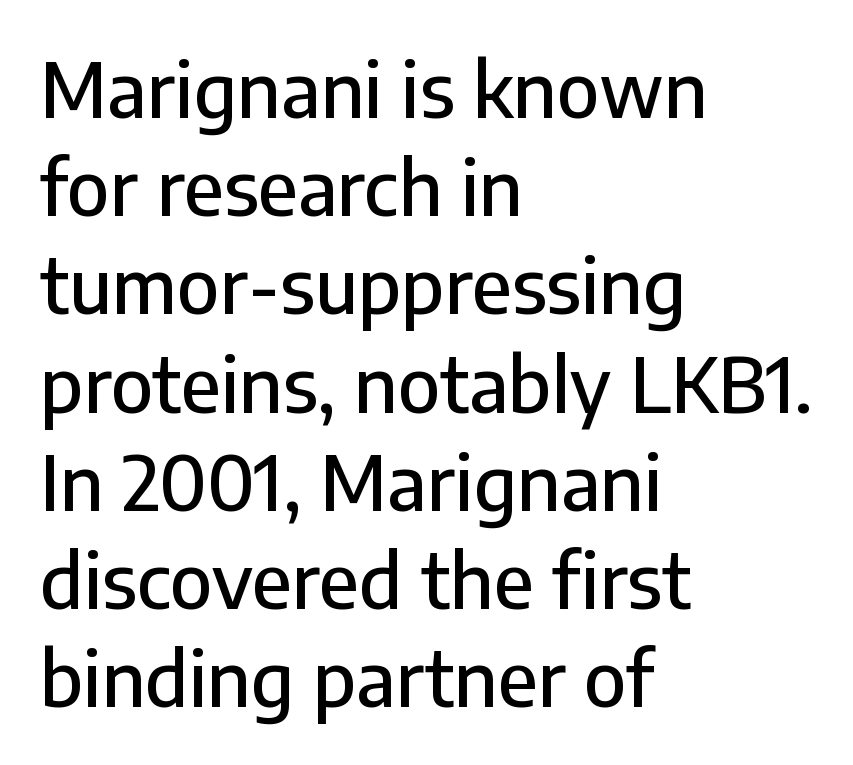
Posture: straight, roman, zero tilt. All the whitespace from short lines collects on the right. Spacing verdict: proportional, widths tailored to each character. Letters rest on an invisible, unmarked baseline. Is this a sans? Yes — the strokes have no serifs. Summary of vertical rhythm: regular, with standard interline spacing.
